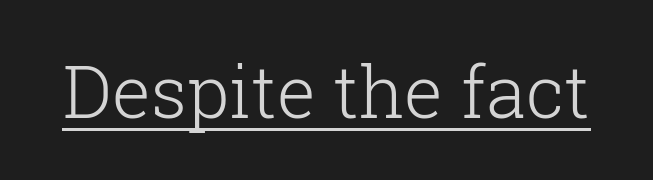
Heft: none added — not bold. No italicization has been applied; the sample stays upright. Character widths vary here, with narrow letters taking less room than wide ones. Tracking here is standard; glyphs follow each other at the usual distance. The face used here appears with an underline applied.
